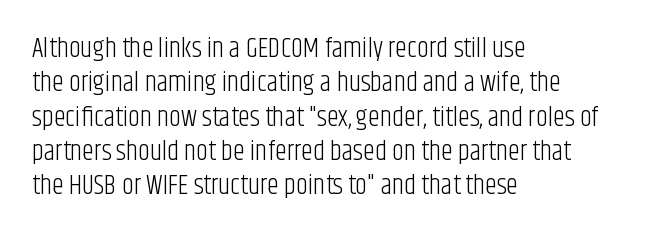
The letterforms sit at book weight or below. Honestly, the letter spacing is just normal — you wouldn't notice it. The type sits square on the baseline with zero lean. Unmarked baselines from the first word to the last. The text block is weighted toward the left margin, trailing off unevenly rightward. The designer left line spacing at the default.
